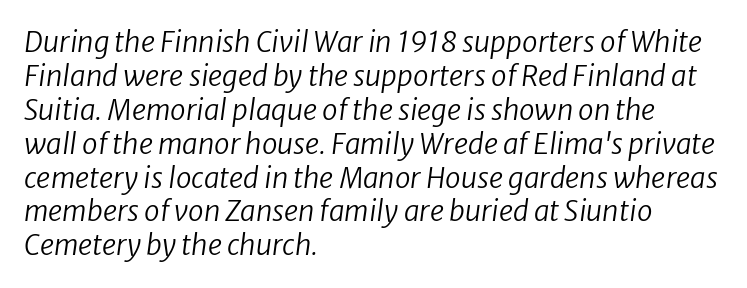
{"serif": "no", "bold": "no", "weight": "regular", "width": "normal", "stroke_contrast": "low", "x_height": "medium", "monospaced": "no", "underline": "no", "align": "left", "line_spacing_ratio": 1.21, "letter_spacing": "normal", "letter_spacing_em": 0.0, "glyph_px": 28}
